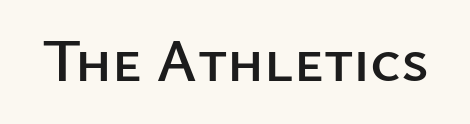
{"serif": "no", "italic": "no", "width": "normal", "stroke_contrast": "low", "x_height": "medium", "monospaced": "no", "underline": "no", "letter_spacing": "normal", "letter_spacing_em": 0.0, "glyph_px": 61}
